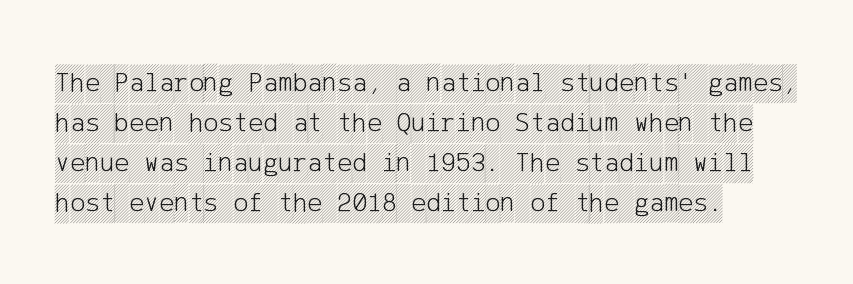
Has an underline been added? It has not. Vertical strokes here are truly vertical. A classic flush-left, rag-right setting is used for this passage. You could call the tracking neutral — neither tight nor loose.
